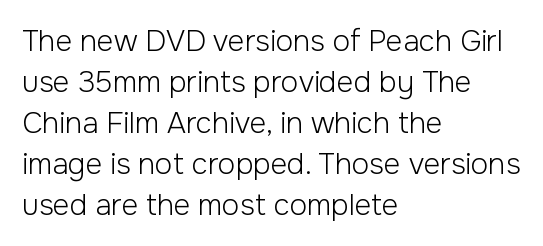
Stroke terminals: plain, sans-serif. The typesetter chose a ragged-right arrangement here. Compared with typical body copy, the letter spacing here is the same. On a weight scale, this lands at 450 or below.
